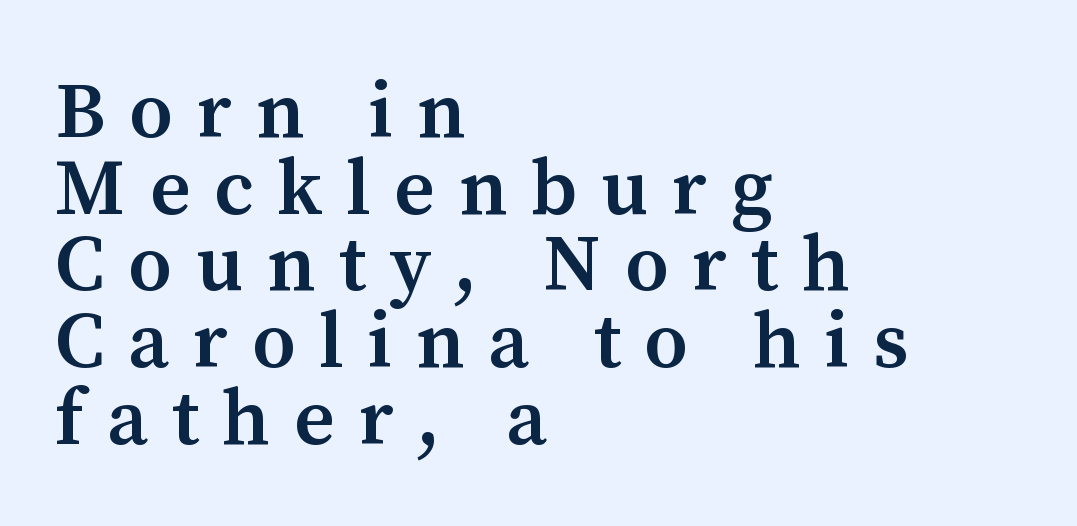
The block of text is dense from top to bottom, with scant space between rows. The passage shown is typed in a proportional face where columns would drift. A bare baseline throughout the passage. This sample is left-justified, so line endings fall wherever the words run out.
